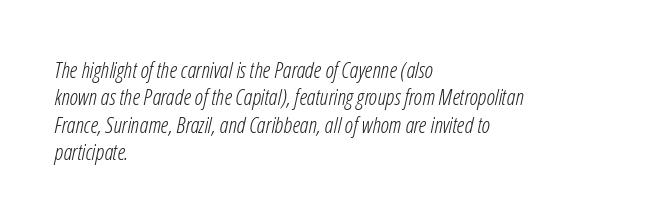
The glyphs are unaccompanied by any horizontal stroke below them. Tracking value appears to be zero — textbook default spacing. One-word summary of the alignment: left. The strokes are not fattened; the text isn't bold.
